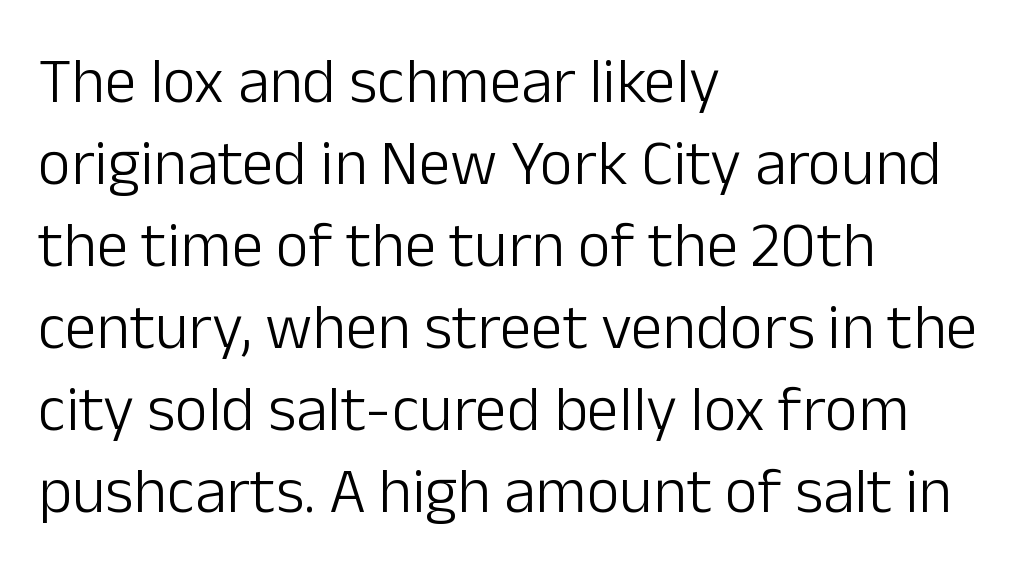
Spacing verdict: proportional, widths tailored to each character. Is the block centered? No — it sits flush against the left margin. The letterforms sit at book weight or below. In terms of leading, this rendering sits right in the middle.
